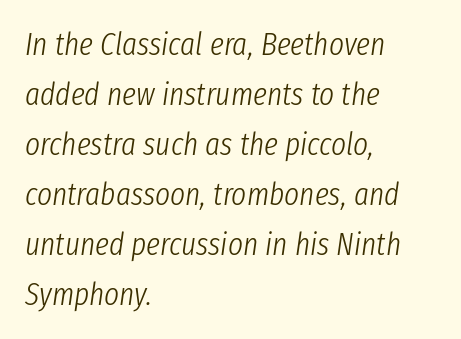
{"italic": "yes", "lean": "right", "slant_degrees": 8, "bold": "no", "weight": "light", "width": "condensed", "stroke_contrast": "low", "x_height": "medium", "monospaced": "no", "underline": "no", "align": "left", "line_spacing": "normal", "line_spacing_ratio": 1.56, "letter_spacing": "normal", "letter_spacing_em": 0.0, "glyph_px": 32}
